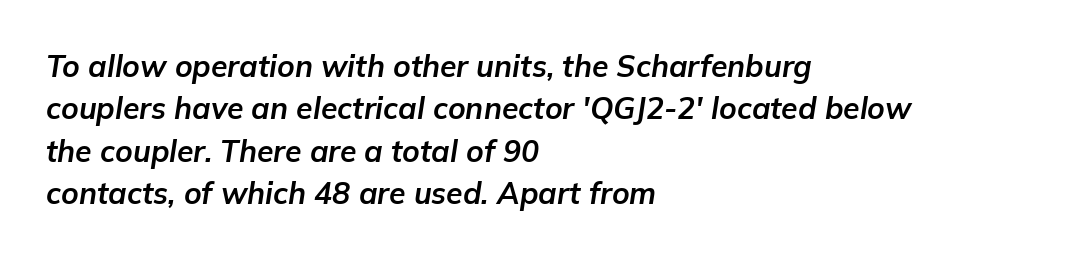
This sample has the flowing, uneven cadence of proportional lettering. Words appear dense and cohesive because spacing is normal. Designer's note — italics engaged. Visually the block forms a straight wall on the left and a jagged coastline on the right.
